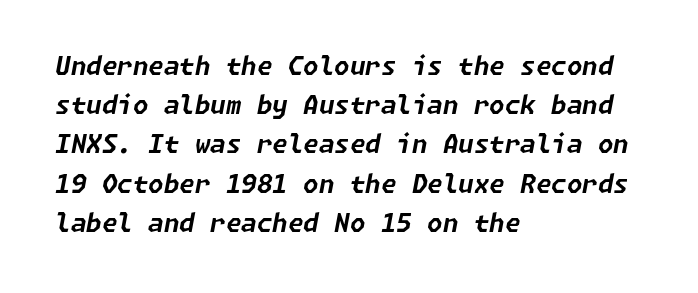
The image shows 25 px bold type, italic (leaning right); set left-aligned, normal line spacing (1.57x), normal letter spacing, not underlined.
